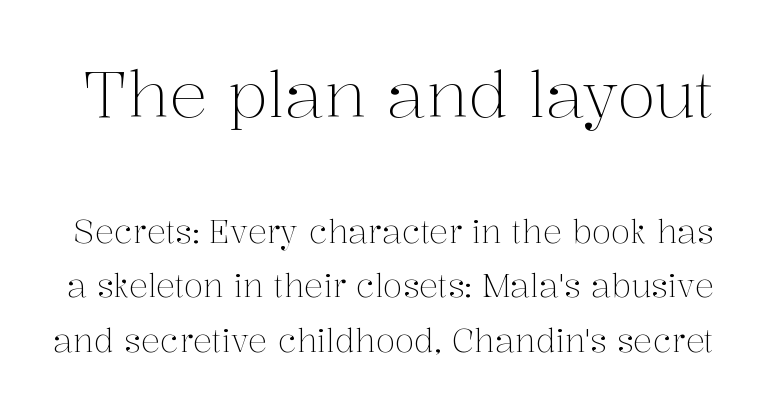
{"serif": "yes", "italic": "no", "bold": "no", "weight": "light", "width": "normal", "stroke_contrast": "medium", "x_height": "medium", "monospaced": "no", "underline": "no", "line_spacing": "normal", "line_spacing_ratio": 1.69, "letter_spacing": "normal", "letter_spacing_em": 0.0, "larger_block": "first", "size_ratio": 2.0, "glyph_px": 64}
